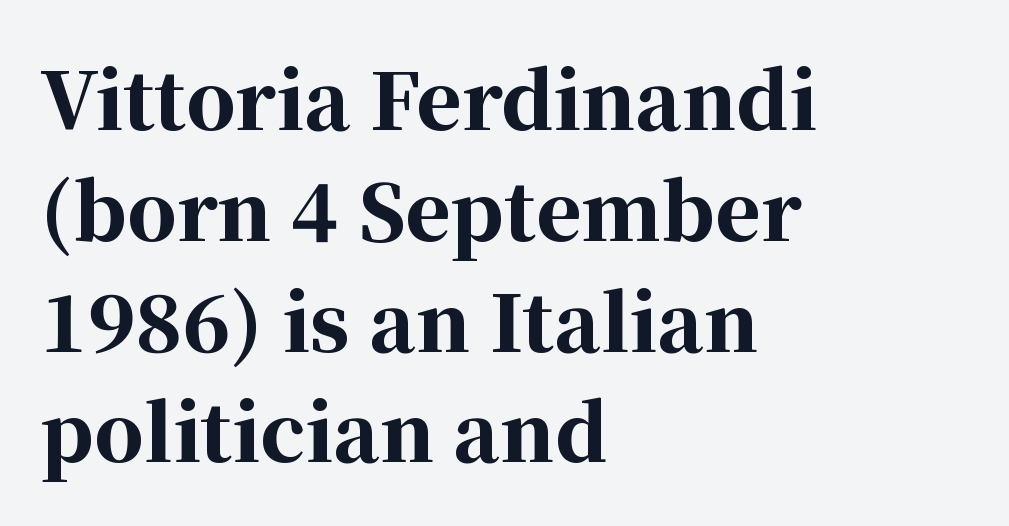
The image shows 78 px bold serif type, upright; set left-aligned, normal line spacing (1.42x), normal letter spacing, not underlined; high stroke contrast and a medium x-height.
